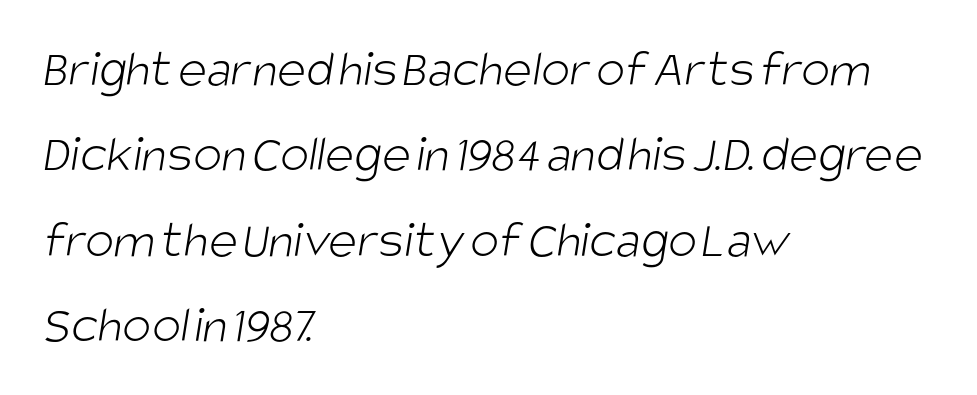
A typesetter would call this proportional, since set widths differ per character. Beneath every word, the page is bare. How would I describe the line gaps? Plain and ordinary. The text was rendered using a sans face with plain stroke endings. Ink coverage per letter is moderate at most. These lines stack with their left ends in a neat column.
